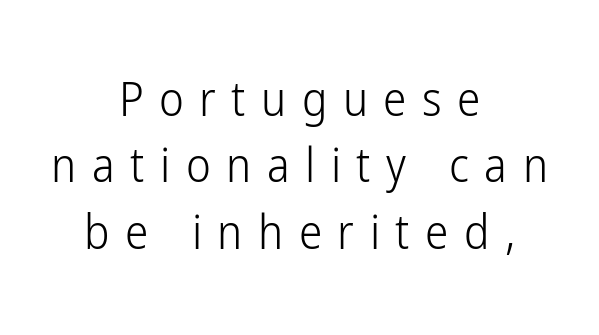
The image shows 47 px light, condensed sans-serif type, upright; set centered, normal line spacing (1.41x), unusually wide letter spacing (+0.33 em), not underlined; low stroke contrast and a medium x-height.
